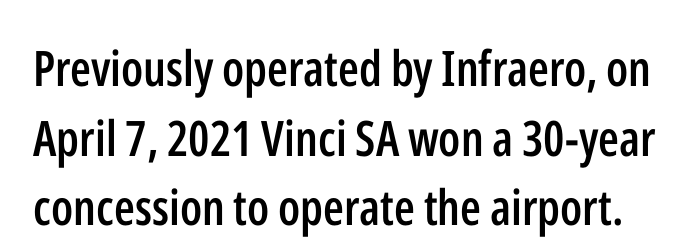
{"serif": "no", "italic": "no", "bold": "semi", "weight": "semibold", "width": "condensed", "stroke_contrast": "low", "x_height": "medium", "monospaced": "no", "underline": "no", "line_spacing": "normal", "line_spacing_ratio": 1.42, "letter_spacing": "normal", "letter_spacing_em": 0.0, "glyph_px": 49}
